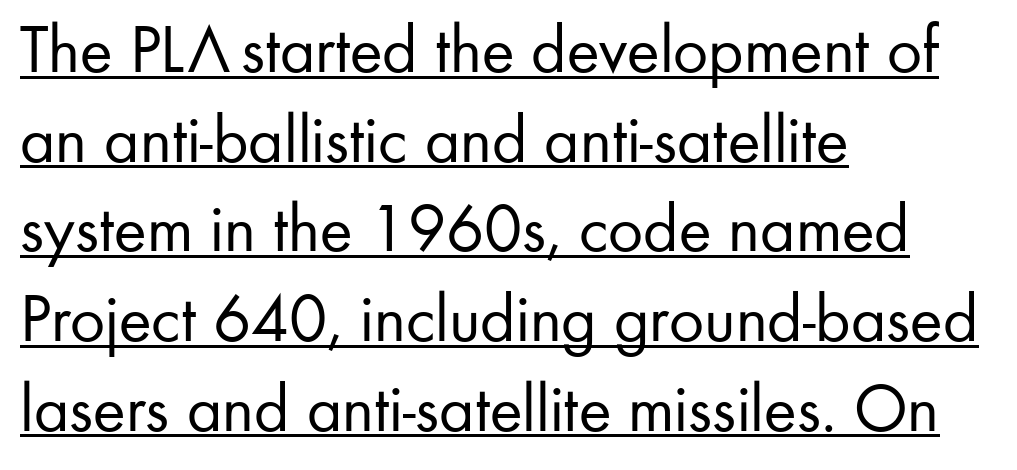
{"serif": "no", "italic": "no", "bold": "no", "weight": "regular", "width": "normal", "stroke_contrast": "low", "x_height": "small", "monospaced": "no", "underline": "yes", "align": "left", "line_spacing": "normal", "line_spacing_ratio": 1.3, "letter_spacing": "normal", "letter_spacing_em": 0.0, "glyph_px": 69}
